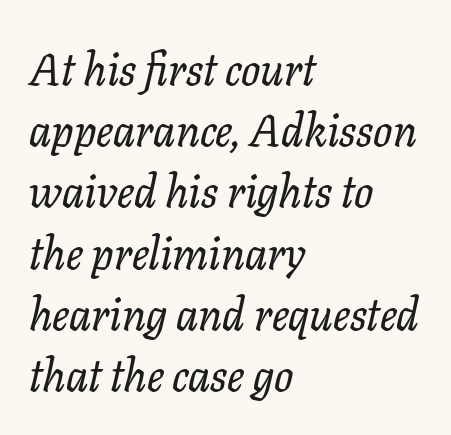
Q: Is the text italic (slanted)? A: Yes, it leans right by about 11 degrees.
Q: Is the typeface a serif or a sans-serif typeface? A: Serif.
Q: Is the text underlined? A: No.
Q: How is the paragraph aligned? A: Left-aligned.
Q: Is the spacing between letters normal or unusually wide? A: Normal.
Q: Is the spacing between lines tight, normal or loose? A: Normal.
Q: Width (condensed, normal, or wide)? A: Normal.
Q: Stroke contrast? A: Low.
Q: x-height? A: Medium.
Q: Monospaced? A: No.
